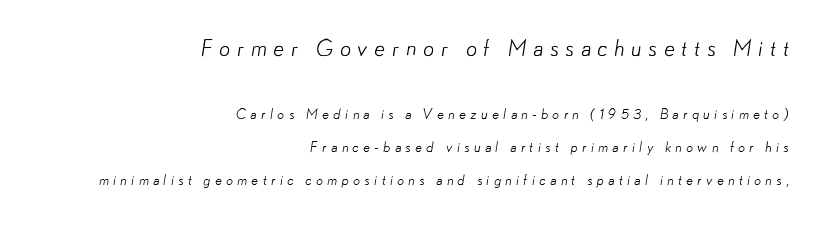
Q: Is the text bold? A: No.
Q: Is the text underlined? A: No.
Q: How is the paragraph aligned? A: Right-aligned.
Q: Is the spacing between letters normal or unusually wide? A: Unusually wide.
Q: Is the spacing between lines tight, normal or loose? A: Loose.
Q: Which block of text is set in a larger size, the first (top) or the second (bottom)? A: The first (top) one.
